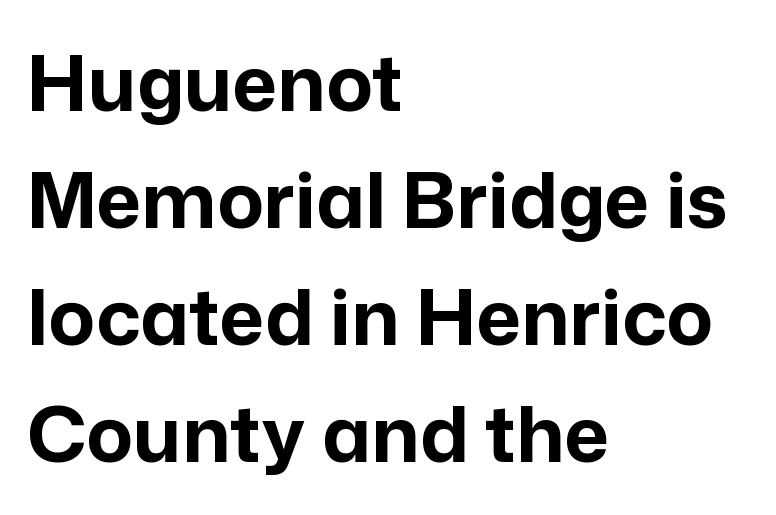
Q: Is the text bold? A: Yes.
Q: Is the text italic (slanted)? A: No, it is upright.
Q: Is the typeface a serif or a sans-serif typeface? A: Sans-serif.
Q: Is the text underlined? A: No.
Q: How is the paragraph aligned? A: Left-aligned.
Q: Is the spacing between letters normal or unusually wide? A: Normal.
Q: Is the spacing between lines tight, normal or loose? A: Normal.
Q: Width (condensed, normal, or wide)? A: Normal.
Q: Stroke contrast? A: Low.
Q: x-height? A: Medium.
Q: Monospaced? A: No.
